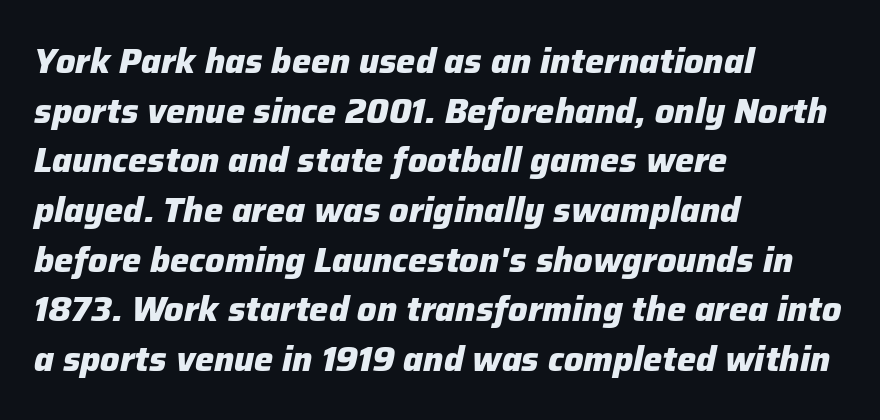
Q: Is the text bold? A: Yes.
Q: Is the text italic (slanted)? A: Yes, it leans right by about 12 degrees.
Q: Is the text underlined? A: No.
Q: How is the paragraph aligned? A: Left-aligned.
Q: Is the spacing between letters normal or unusually wide? A: Normal.
Q: Is the spacing between lines tight, normal or loose? A: Normal.
Q: Width (condensed, normal, or wide)? A: Normal.
Q: Stroke contrast? A: Low.
Q: x-height? A: Medium.
Q: Monospaced? A: No.
